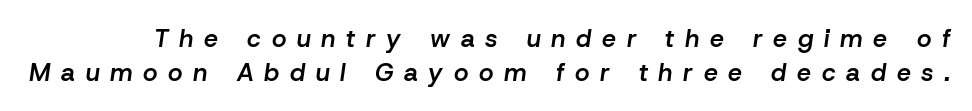
{"italic": "yes", "lean": "right", "slant_degrees": 8, "bold": "semi", "underline": "no", "line_spacing": "normal", "line_spacing_ratio": 1.35, "letter_spacing": "wide", "letter_spacing_em": 0.43, "glyph_px": 25}
